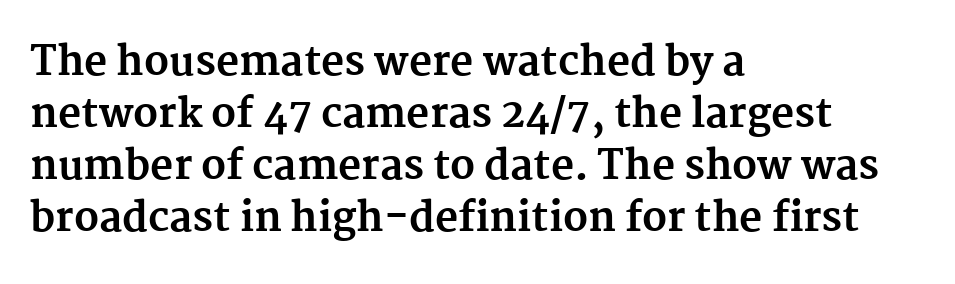
Q: Is the text bold? A: Yes.
Q: Is the text italic (slanted)? A: No, it is upright.
Q: Is the typeface a serif or a sans-serif typeface? A: Serif.
Q: Is the text underlined? A: No.
Q: How is the paragraph aligned? A: Left-aligned.
Q: Is the spacing between letters normal or unusually wide? A: Normal.
Q: Is the spacing between lines tight, normal or loose? A: Normal.
Q: Width (condensed, normal, or wide)? A: Normal.
Q: Stroke contrast? A: Medium.
Q: x-height? A: Medium.
Q: Monospaced? A: No.
